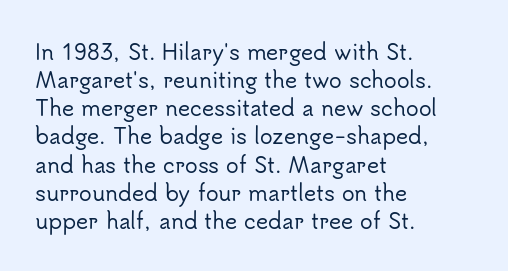
The image shows 21 px text type, upright; set left-aligned, normal line spacing (1.34x), normal letter spacing, not underlined.
